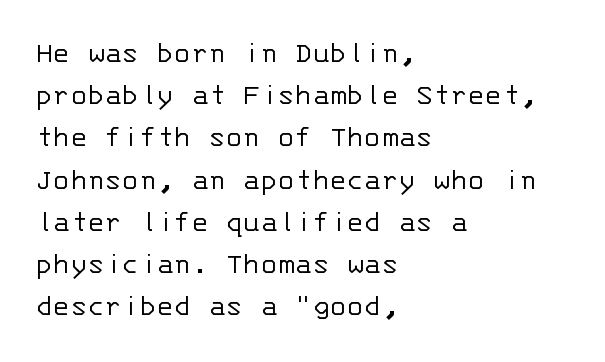
{"serif": "no", "italic": "no", "bold": "no", "weight": "light", "width": "normal", "stroke_contrast": "low", "x_height": "large", "monospaced": "yes", "underline": "no", "align": "left", "line_spacing": "normal", "line_spacing_ratio": 1.32, "letter_spacing": "normal", "letter_spacing_em": 0.0, "glyph_px": 32}
